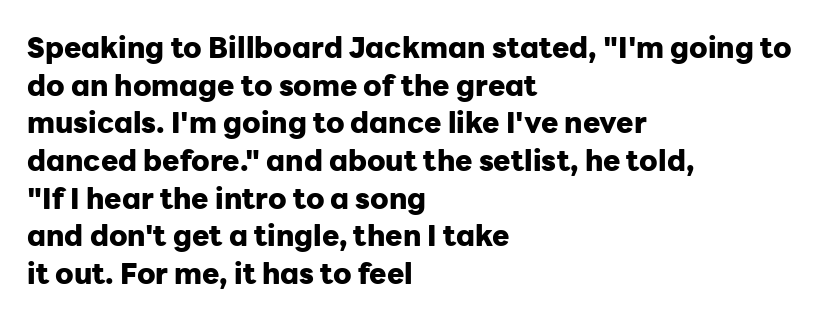
Q: Is the text bold? A: Yes.
Q: Is the text italic (slanted)? A: No, it is upright.
Q: Is the typeface a serif or a sans-serif typeface? A: Sans-serif.
Q: Is the text underlined? A: No.
Q: How is the paragraph aligned? A: Left-aligned.
Q: Is the spacing between letters normal or unusually wide? A: Normal.
Q: Is the spacing between lines tight, normal or loose? A: Normal.
Q: Width (condensed, normal, or wide)? A: Normal.
Q: Stroke contrast? A: Low.
Q: x-height? A: Medium.
Q: Monospaced? A: No.
